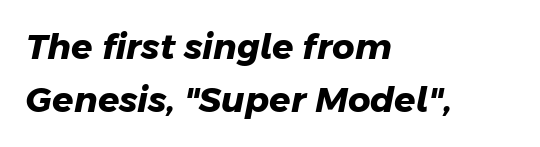
Q: Is the text bold? A: Yes.
Q: Is the typeface a serif or a sans-serif typeface? A: Sans-serif.
Q: Is the text underlined? A: No.
Q: How is the paragraph aligned? A: Left-aligned.
Q: Is the spacing between letters normal or unusually wide? A: Normal.
Q: Is the spacing between lines tight, normal or loose? A: Normal.
Q: Width (condensed, normal, or wide)? A: Normal.
Q: Stroke contrast? A: Low.
Q: x-height? A: Medium.
Q: Monospaced? A: No.
